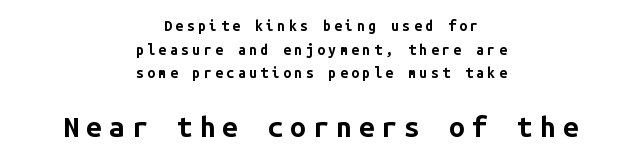
The image shows 28 px bold sans-serif type, upright, monospaced; set centered, normal line spacing (1.68x), unusually wide letter spacing (+0.25 em), not underlined; the second (bottom) block is 2.0x larger; low stroke contrast and a medium x-height.
